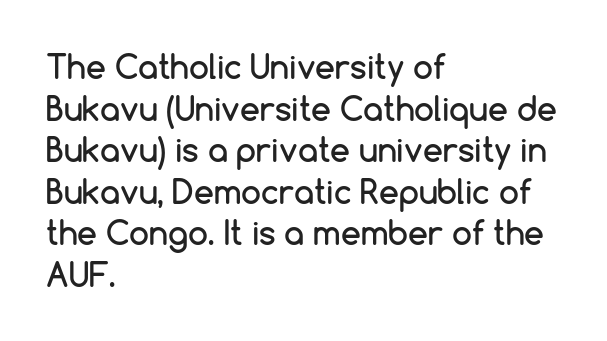
{"serif": "no", "italic": "no", "width": "normal", "stroke_contrast": "low", "x_height": "medium", "monospaced": "no", "underline": "no", "align": "left", "line_spacing": "normal", "line_spacing_ratio": 1.3, "letter_spacing": "normal", "letter_spacing_em": 0.0, "glyph_px": 32}
